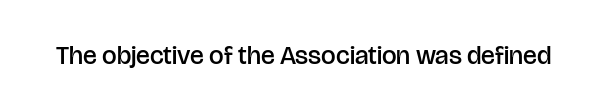
Q: Is the text bold? A: Semi-bold.
Q: Is the text italic (slanted)? A: No, it is upright.
Q: Is the text underlined? A: No.
Q: Is the spacing between letters normal or unusually wide? A: Normal.
